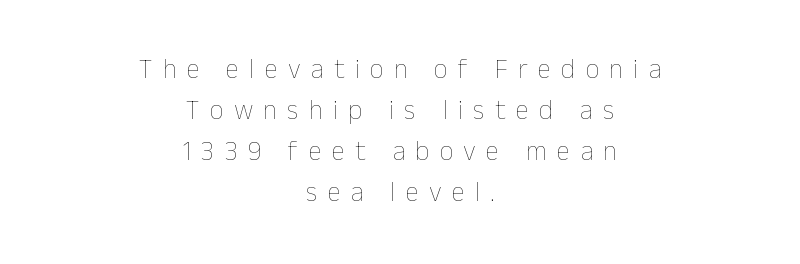
{"italic": "no", "bold": "no", "underline": "no", "align": "center", "line_spacing": "normal", "line_spacing_ratio": 1.52, "letter_spacing": "wide", "letter_spacing_em": 0.38, "glyph_px": 27}
